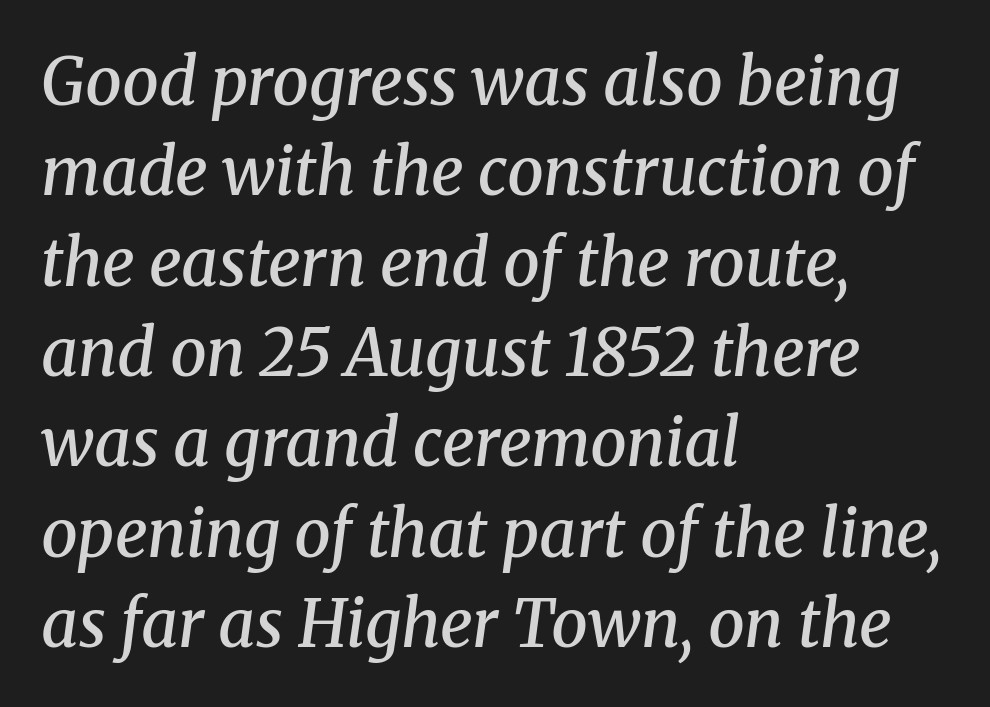
{"serif": "yes", "italic": "yes", "lean": "right", "slant_degrees": 8, "bold": "semi", "weight": "semibold", "width": "normal", "stroke_contrast": "medium", "x_height": "medium", "monospaced": "no", "underline": "no", "align": "left", "line_spacing": "normal", "line_spacing_ratio": 1.39, "letter_spacing": "normal", "letter_spacing_em": 0.0, "glyph_px": 65}
